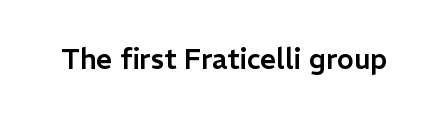
Q: Is the text italic (slanted)? A: No, it is upright.
Q: Is the typeface a serif or a sans-serif typeface? A: Sans-serif.
Q: Is the text underlined? A: No.
Q: Is the spacing between letters normal or unusually wide? A: Normal.
Q: Width (condensed, normal, or wide)? A: Normal.
Q: Stroke contrast? A: Low.
Q: x-height? A: Medium.
Q: Monospaced? A: No.
